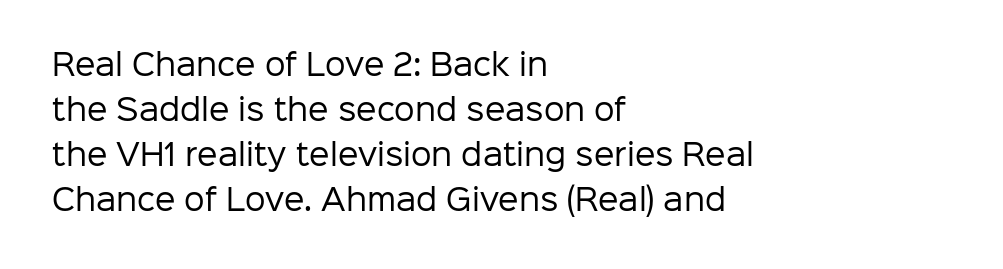
{"serif": "no", "italic": "no", "bold": "no", "weight": "regular", "width": "normal", "stroke_contrast": "low", "x_height": "medium", "monospaced": "no", "underline": "no", "align": "left", "line_spacing": "normal", "line_spacing_ratio": 1.55, "letter_spacing": "normal", "letter_spacing_em": 0.0, "glyph_px": 29}
